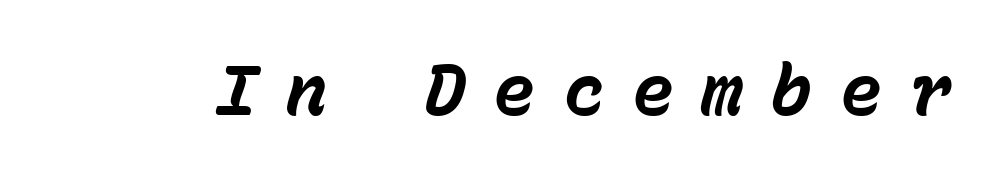
The face used here has a pronounced slope to its letters. Glyph-to-glyph distance is far greater than everyday printed text. Quick note: underline off. I'd describe the lettering as bold — thick and assertive. A typesetter would call this monospace, since all characters share one set width.
